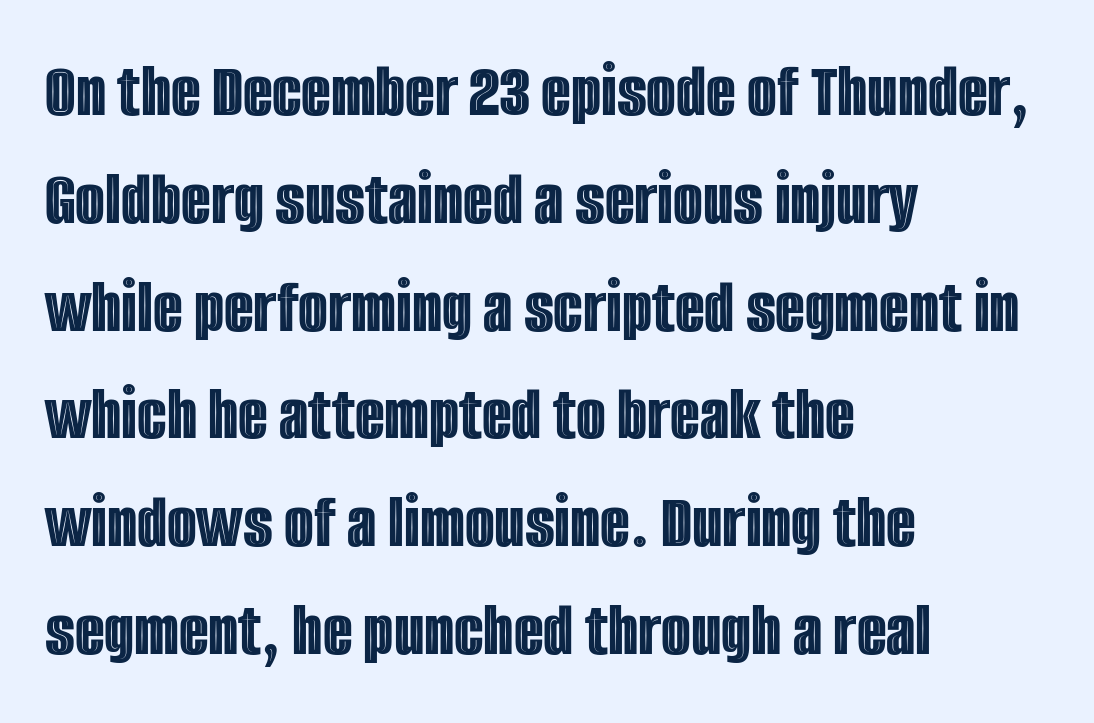
{"italic": "no", "width": "condensed", "x_height": "large", "monospaced": "no", "underline": "no", "align": "left", "line_spacing": "normal", "line_spacing_ratio": 1.4, "letter_spacing": "normal", "letter_spacing_em": 0.0, "glyph_px": 77}
